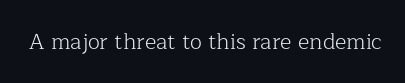
Q: Is the text bold? A: No.
Q: Is the text italic (slanted)? A: No, it is upright.
Q: Is the text underlined? A: No.
Q: Is the spacing between letters normal or unusually wide? A: Normal.
